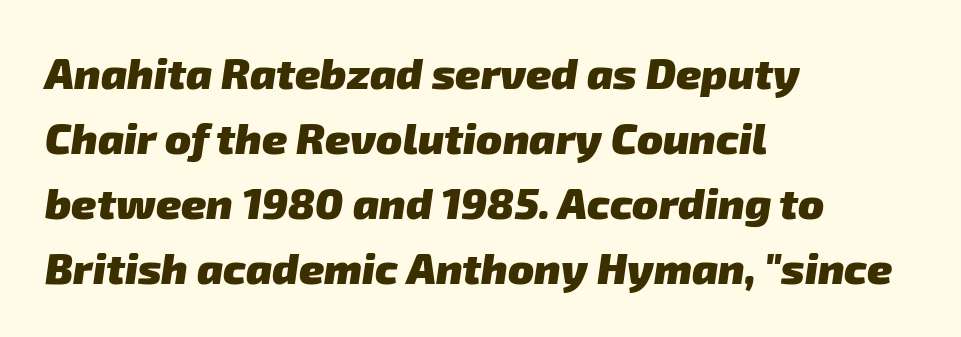
The letters sit at their default tracking, neither squeezed nor spread. Each letter keeps its own natural width here, so spacing adapts to shape. Honestly, the row spacing looks completely unremarkable. A classic flush-left, rag-right setting is used for this passage. Compared with an ordinary text face, these strokes are far heavier — a full bold. Plain, unruled lines of type.
